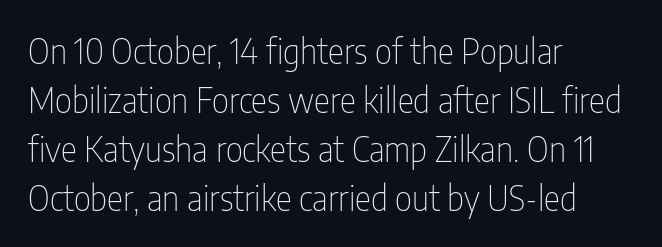
Serifs: no, the terminals of the letterforms are clean. Italic: no, the glyphs are upright roman. Reading down the column, the eye jumps a familiar distance to each next line. The string is rendered with underlining switched off. Bold? No — there's no thickening of the strokes. These lines are rendered in a variable-pitch font.
